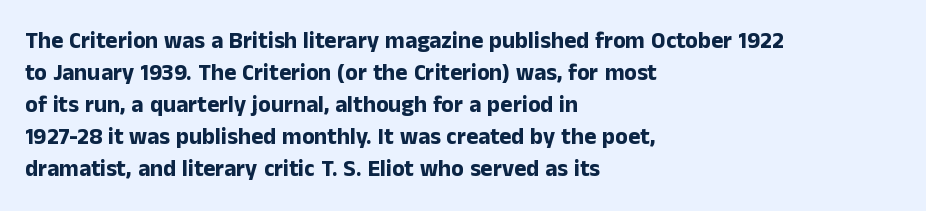
Q: Is the text bold? A: Yes.
Q: Is the text italic (slanted)? A: No, it is upright.
Q: Is the text underlined? A: No.
Q: How is the paragraph aligned? A: Left-aligned.
Q: Is the spacing between letters normal or unusually wide? A: Normal.
Q: Is the spacing between lines tight, normal or loose? A: Normal.
